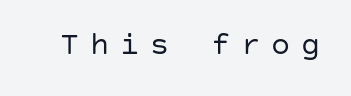
The image shows 32 px regular-weight sans-serif type, upright; set unusually wide letter spacing (+0.34 em), not underlined; low stroke contrast and a large x-height.
